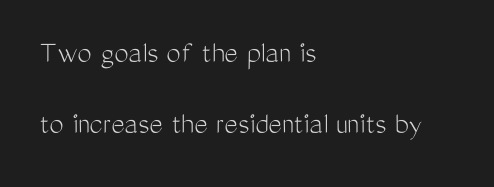
Q: Is the text bold? A: No.
Q: Is the text italic (slanted)? A: No, it is upright.
Q: Is the typeface a serif or a sans-serif typeface? A: Sans-serif.
Q: Is the text underlined? A: No.
Q: How is the paragraph aligned? A: Left-aligned.
Q: Is the spacing between letters normal or unusually wide? A: Normal.
Q: Is the spacing between lines tight, normal or loose? A: Loose.
Q: Width (condensed, normal, or wide)? A: Condensed.
Q: Stroke contrast? A: Medium.
Q: x-height? A: Medium.
Q: Monospaced? A: No.
